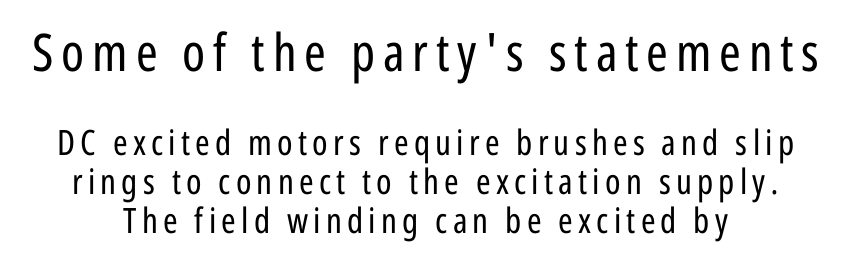
{"serif": "no", "italic": "no", "bold": "no", "weight": "regular", "width": "condensed", "stroke_contrast": "low", "x_height": "medium", "monospaced": "no", "underline": "no", "align": "center", "line_spacing": "tight", "line_spacing_ratio": 1.11, "larger_block": "first", "size_ratio": 1.49, "glyph_px": 52}
